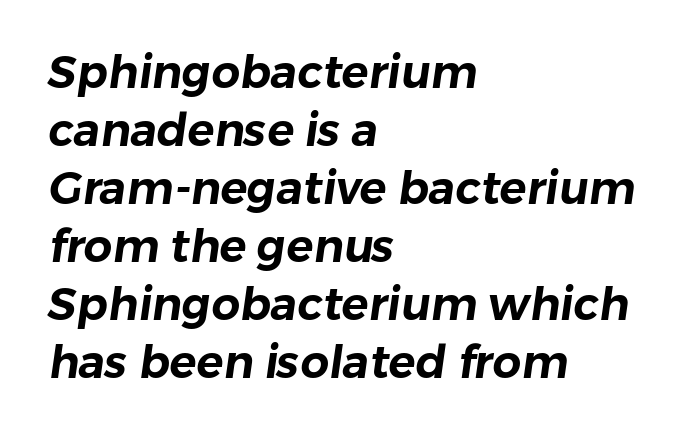
No feet cap the strokes, marking this as sans-serif type. Check under the words: just untouched page. Looks like regular typesetting: each glyph gets only the width it needs. Where is the straight margin? On the left. This sample uses plain, unmodified letter spacing. This block has exactly the height ordinary leading produces.
